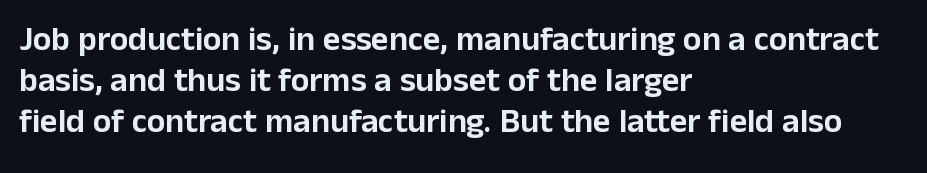
The setting favours the left margin, as ordinary paragraphs usually do. Here the designer chose a conventional face with non-uniform glyph widths. The letters stand upright; this is a roman face. Classification — sans serif. Tracking value appears to be zero — textbook default spacing.
